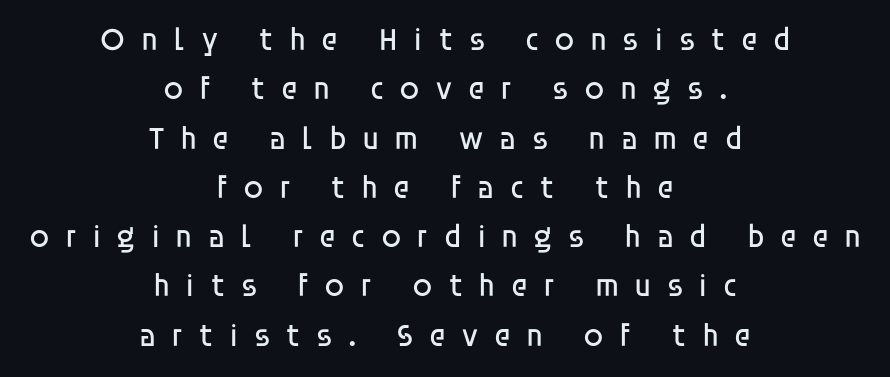
The image shows 32 px regular-weight sans-serif type, upright; set centered, normal line spacing (1.54x), unusually wide letter spacing (+0.47 em), not underlined; low stroke contrast and a large x-height.
